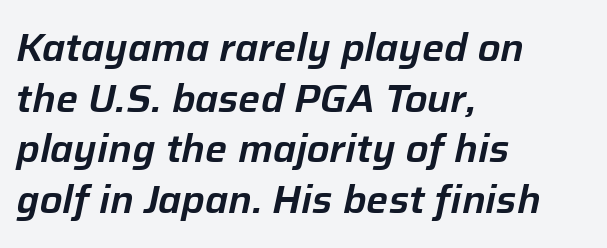
Q: Is the text italic (slanted)? A: Yes, it leans right by about 12 degrees.
Q: Is the text underlined? A: No.
Q: How is the paragraph aligned? A: Left-aligned.
Q: Is the spacing between letters normal or unusually wide? A: Normal.
Q: Is the spacing between lines tight, normal or loose? A: Normal.
Q: Width (condensed, normal, or wide)? A: Normal.
Q: Stroke contrast? A: Low.
Q: x-height? A: Medium.
Q: Monospaced? A: No.
